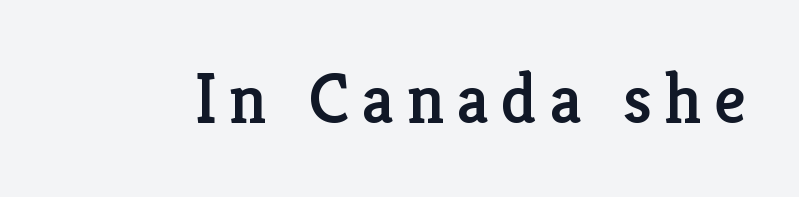
Quick note: underline off. Note the varied advance widths — an 'i' is clearly narrower than an 'm'. Italic? Not at all — the glyphs are vertical. Is this a sans? No — the strokes have serifs.
